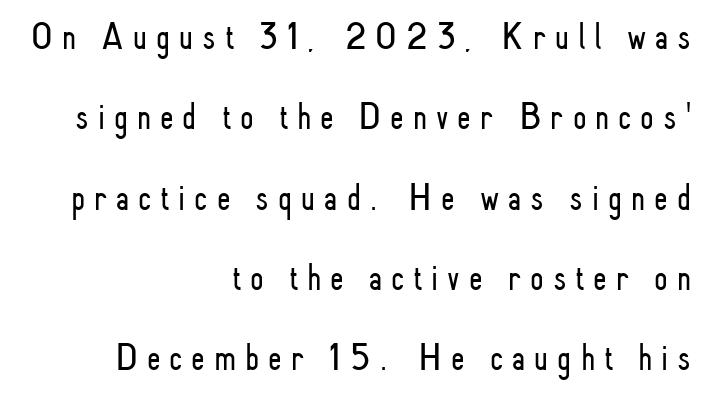
Q: Is the text bold? A: No.
Q: Is the text italic (slanted)? A: No, it is upright.
Q: Is the typeface a serif or a sans-serif typeface? A: Sans-serif.
Q: Is the text underlined? A: No.
Q: How is the paragraph aligned? A: Right-aligned.
Q: Is the spacing between letters normal or unusually wide? A: Unusually wide.
Q: Is the spacing between lines tight, normal or loose? A: Loose.
Q: Width (condensed, normal, or wide)? A: Condensed.
Q: Stroke contrast? A: Low.
Q: x-height? A: Small.
Q: Monospaced? A: No.
